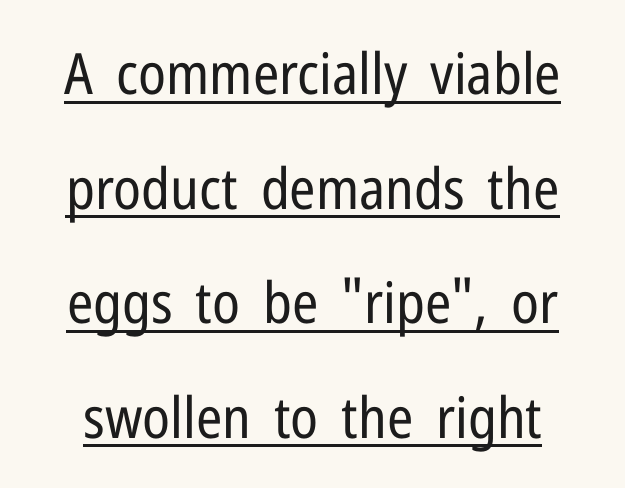
Q: Is the text bold? A: No.
Q: Is the text italic (slanted)? A: No, it is upright.
Q: Is the typeface a serif or a sans-serif typeface? A: Sans-serif.
Q: Is the text underlined? A: Yes.
Q: Is the spacing between letters normal or unusually wide? A: Normal.
Q: Is the spacing between lines tight, normal or loose? A: Loose.
Q: Width (condensed, normal, or wide)? A: Condensed.
Q: Stroke contrast? A: Low.
Q: x-height? A: Medium.
Q: Monospaced? A: No.
